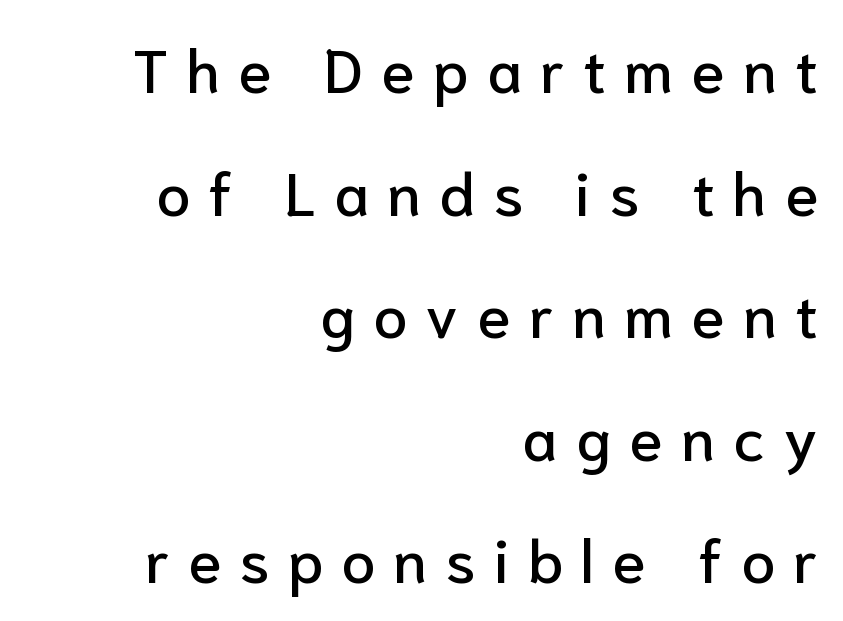
The passage shown is typed in a proportional face where columns would drift. The letters stand straight up with perfectly vertical stems. Honestly, there is no underline to notice here at all. These lines are composed in type without serifs.
